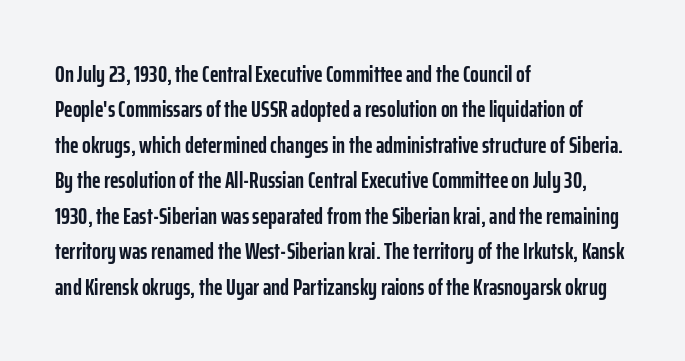
Q: Is the text bold? A: Yes.
Q: Is the text italic (slanted)? A: No, it is upright.
Q: Is the text underlined? A: No.
Q: How is the paragraph aligned? A: Left-aligned.
Q: Is the spacing between letters normal or unusually wide? A: Normal.
Q: Is the spacing between lines tight, normal or loose? A: Normal.
